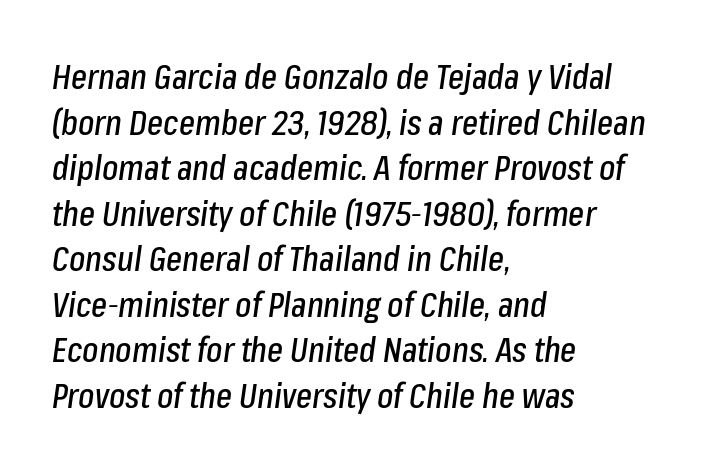
{"italic": "yes", "lean": "right", "slant_degrees": 8, "width": "condensed", "stroke_contrast": "low", "x_height": "medium", "monospaced": "no", "underline": "no", "align": "left", "line_spacing": "normal", "line_spacing_ratio": 1.34, "letter_spacing": "normal", "letter_spacing_em": 0.0, "glyph_px": 34}
